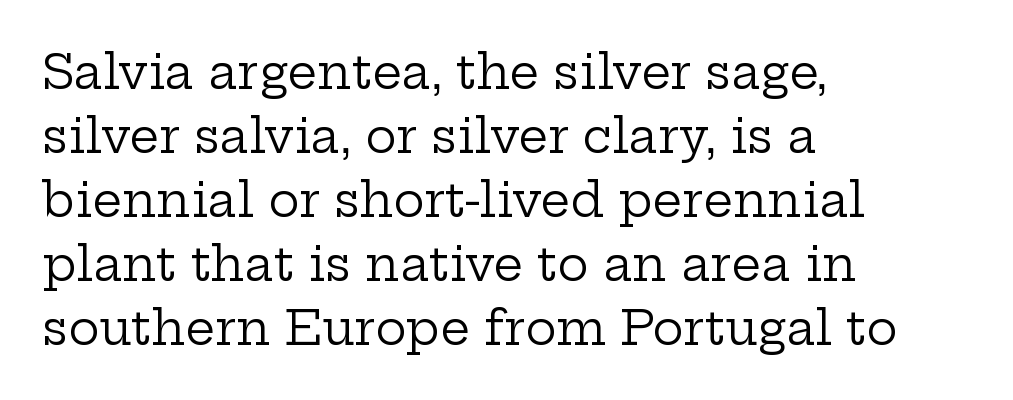
The image shows 47 px regular-weight, wide serif type, upright; set left-aligned, normal line spacing (1.36x), normal letter spacing, not underlined; low stroke contrast and a medium x-height.
